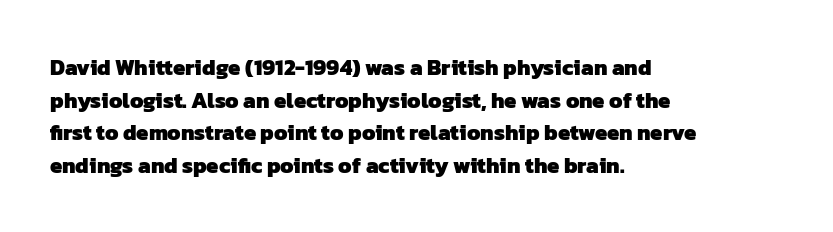
Q: Is the text bold? A: Yes.
Q: Is the text underlined? A: No.
Q: How is the paragraph aligned? A: Left-aligned.
Q: Is the spacing between letters normal or unusually wide? A: Normal.
Q: Is the spacing between lines tight, normal or loose? A: Normal.
